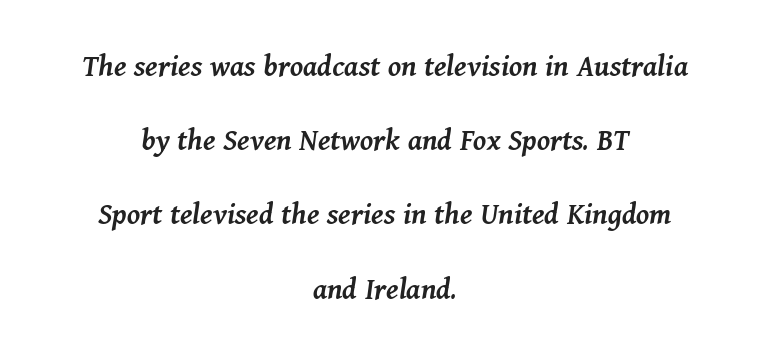
A typesetter would mark this as italic. The sample has been set in demibold, a notch under bold. Look at the tracking — it's just the regular setting, nothing added. Whoever set this chose breathing room over compactness in the vertical rhythm. Lines of text with bare space underneath.
